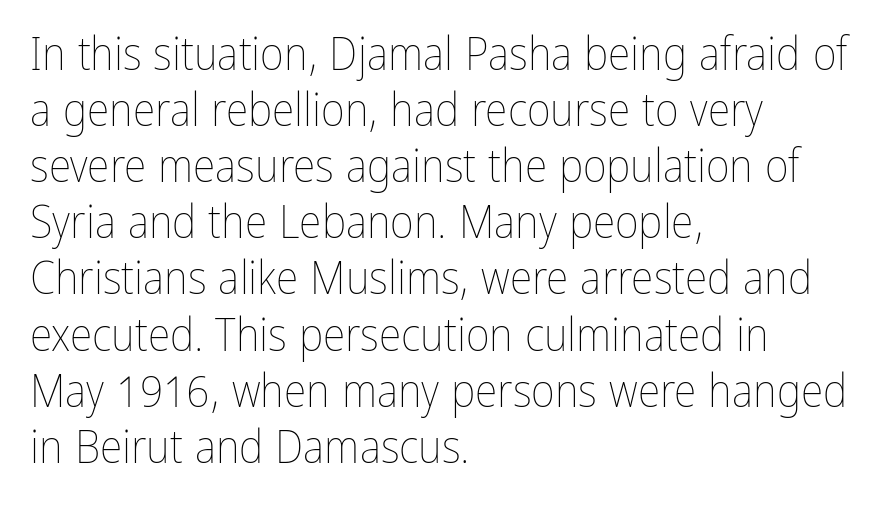
The image shows 46 px thin, condensed type, upright; set left-aligned, line spacing 1.22x, normal letter spacing, not underlined; low stroke contrast and a medium x-height.
